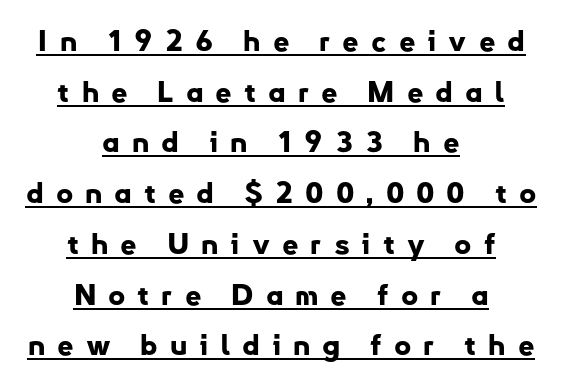
Each line of the rendering has a horizontal stroke beneath the glyphs. Each glyph is drawn with heavy, bold strokes. No feet cap the strokes, marking this as sans-serif type. The letters stand upright; this is a roman face. Teacher's note: observe the equal gaps on both sides — that is centered alignment. The rendering inserts visible extra space after every character.
